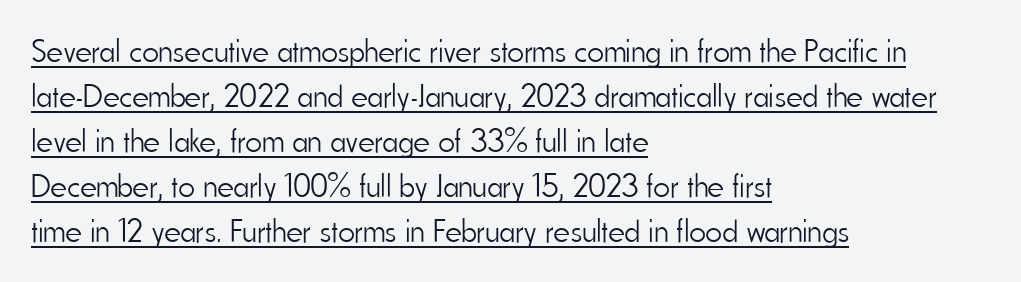
Note the varied advance widths — an 'i' is clearly narrower than an 'm'. Unlike a traditional serif, this face leaves its strokes unadorned. The paragraph shown leans on its left margin. Posture: straight, roman, zero tilt.
